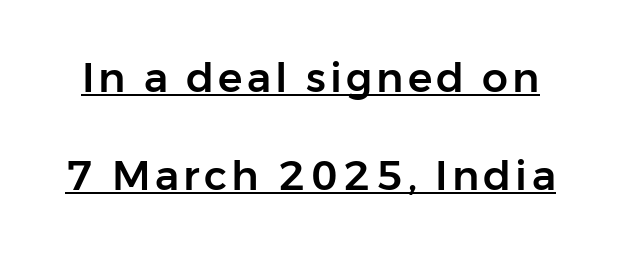
The image shows 41 px sans-serif type, upright; set loose line spacing (2.4x), underlined; low stroke contrast and a medium x-height.
